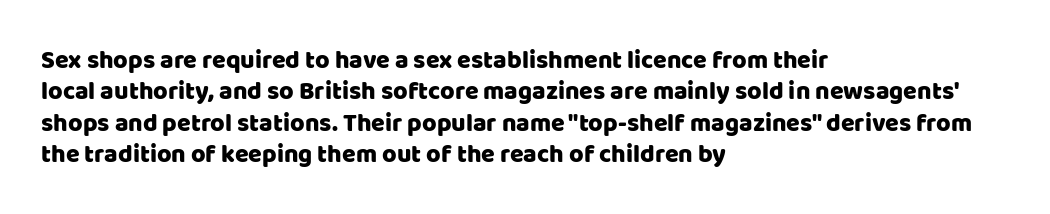
Q: Is the text italic (slanted)? A: No, it is upright.
Q: Is the text underlined? A: No.
Q: How is the paragraph aligned? A: Left-aligned.
Q: Is the spacing between letters normal or unusually wide? A: Normal.
Q: Is the spacing between lines tight, normal or loose? A: Normal.
